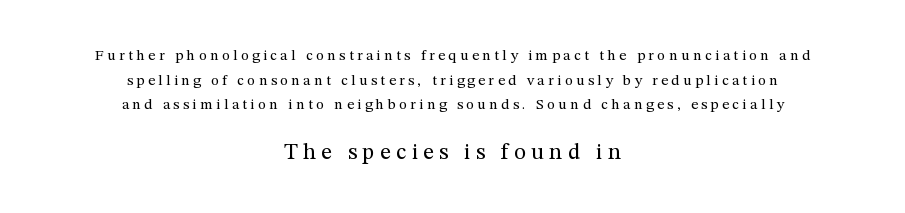
The image shows 23 px text type, upright; set centered, normal line spacing (1.65x), unusually wide letter spacing (+0.23 em), not underlined; the second (bottom) block is 1.53x larger.
